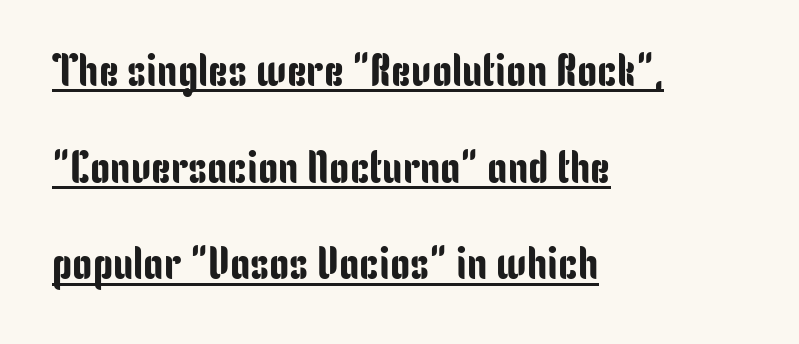
{"serif": "no", "italic": "no", "width": "condensed", "stroke_contrast": "low", "x_height": "medium", "monospaced": "no", "underline": "yes", "align": "left", "line_spacing": "loose", "line_spacing_ratio": 2.15, "letter_spacing": "normal", "letter_spacing_em": 0.0, "glyph_px": 45}
